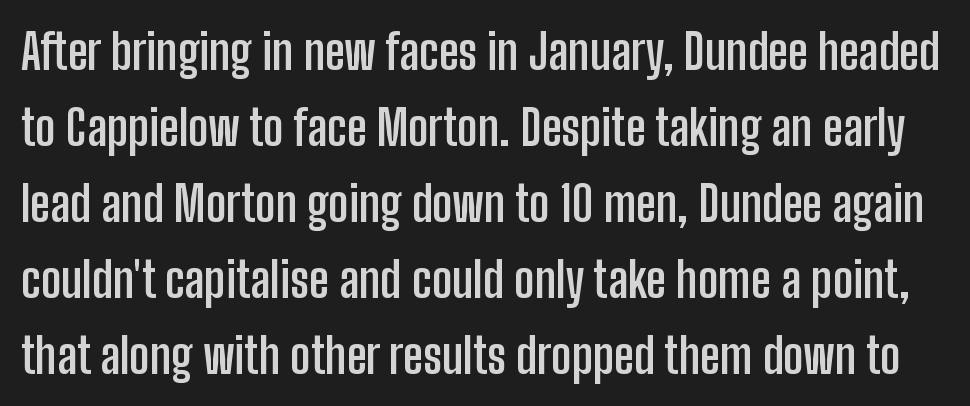
The image shows 49 px semibold, condensed sans-serif type, upright; set normal line spacing (1.55x), normal letter spacing, not underlined; low stroke contrast and a medium x-height.
